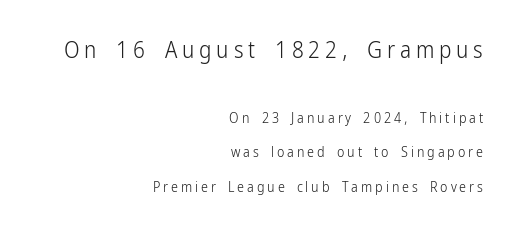
{"italic": "no", "bold": "no", "underline": "no", "align": "right", "line_spacing": "loose", "line_spacing_ratio": 2.46, "letter_spacing": "wide", "letter_spacing_em": 0.21, "larger_block": "first", "size_ratio": 1.64, "glyph_px": 23}
